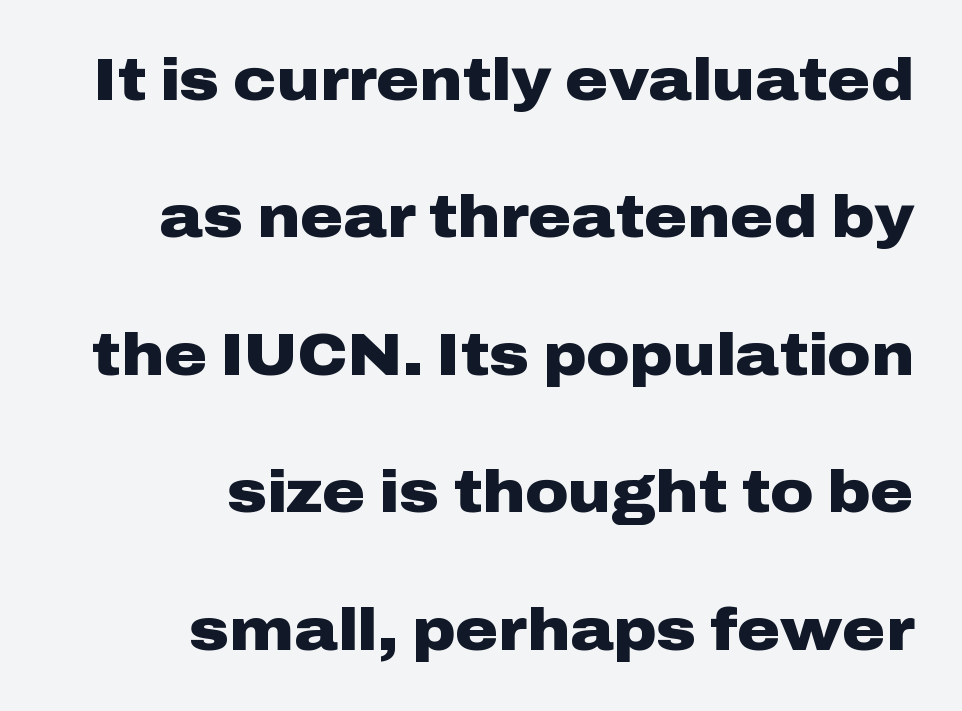
Q: Is the text bold? A: Yes.
Q: Is the text italic (slanted)? A: No, it is upright.
Q: Is the typeface a serif or a sans-serif typeface? A: Sans-serif.
Q: Is the text underlined? A: No.
Q: How is the paragraph aligned? A: Right-aligned.
Q: Is the spacing between letters normal or unusually wide? A: Normal.
Q: Is the spacing between lines tight, normal or loose? A: Loose.
Q: Width (condensed, normal, or wide)? A: Wide.
Q: Stroke contrast? A: Low.
Q: x-height? A: Medium.
Q: Monospaced? A: No.
